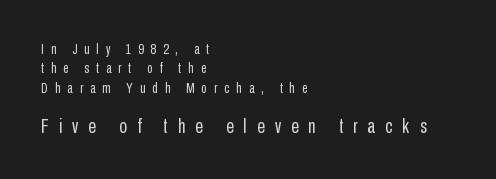
The image shows 20 px text type, upright; set left-aligned, normal line spacing (1.38x), unusually wide letter spacing (+0.5 em), not underlined; the second (bottom) block is 1.43x larger.
